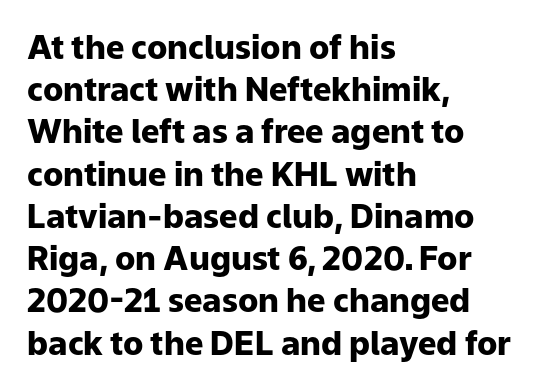
The image shows 33 px heavy sans-serif type, upright; set left-aligned, normal line spacing (1.28x), normal letter spacing, not underlined; low stroke contrast and a medium x-height.
